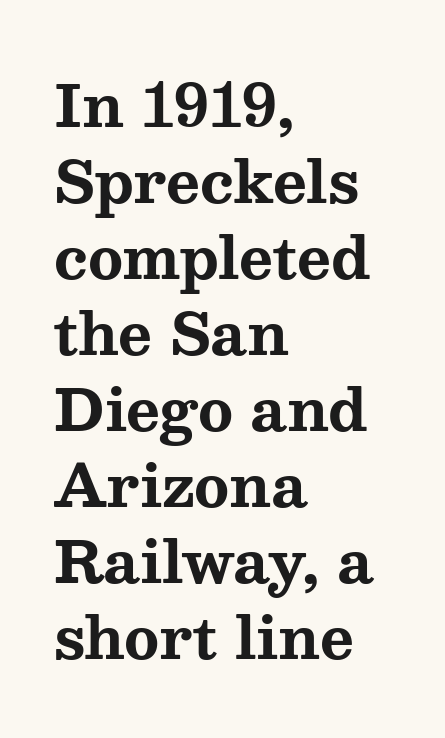
{"serif": "yes", "italic": "no", "bold": "yes", "weight": "bold", "width": "wide", "stroke_contrast": "medium", "x_height": "medium", "monospaced": "no", "underline": "no", "align": "left", "line_spacing": "normal", "line_spacing_ratio": 1.31, "letter_spacing": "normal", "letter_spacing_em": 0.0, "glyph_px": 58}
